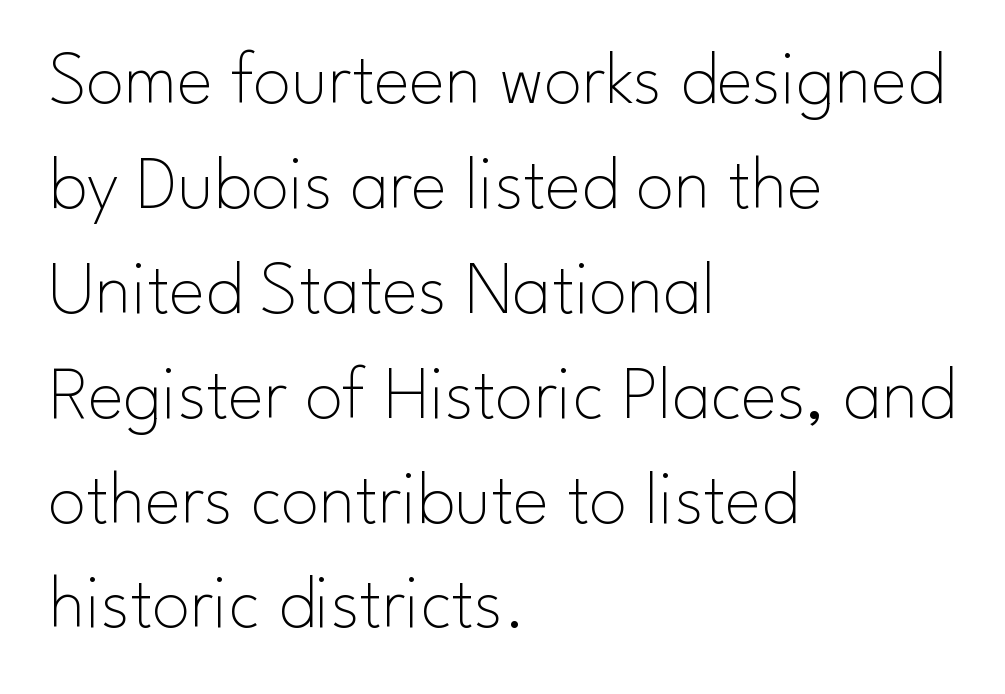
Q: Is the text bold? A: No.
Q: Is the text italic (slanted)? A: No, it is upright.
Q: Is the typeface a serif or a sans-serif typeface? A: Sans-serif.
Q: Is the text underlined? A: No.
Q: How is the paragraph aligned? A: Left-aligned.
Q: Is the spacing between letters normal or unusually wide? A: Normal.
Q: Is the spacing between lines tight, normal or loose? A: Normal.
Q: Width (condensed, normal, or wide)? A: Normal.
Q: Stroke contrast? A: Low.
Q: x-height? A: Small.
Q: Monospaced? A: No.
